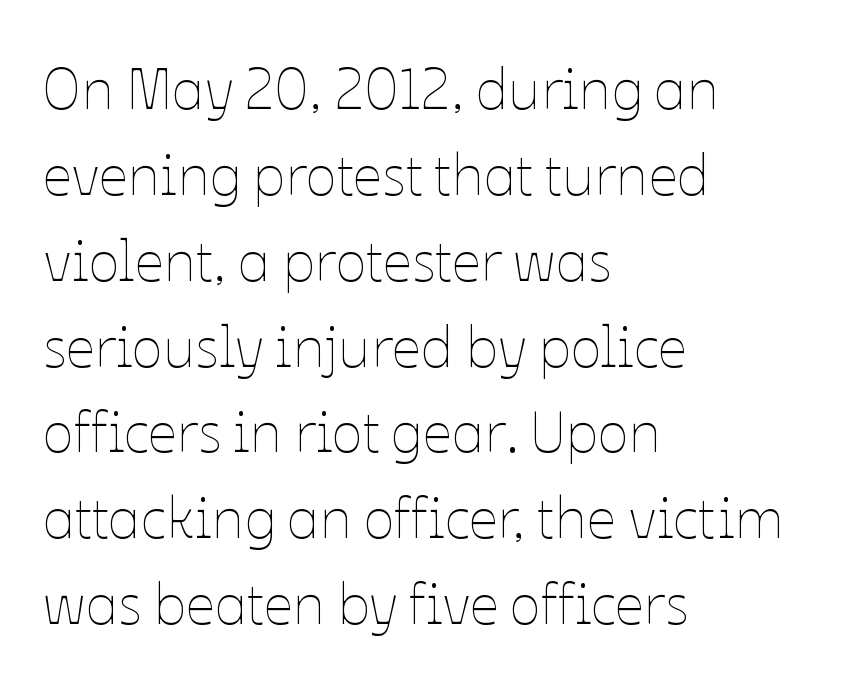
Look at the tracking — it's just the regular setting, nothing added. The ragged edge is on the right, which tells us the setting is flush left. Leading matches the norm, producing a regular column. Think standard paragraph weight, or any step lighter than that. Here the designer chose a conventional face with non-uniform glyph widths. The specimen reads as upright at a glance.
